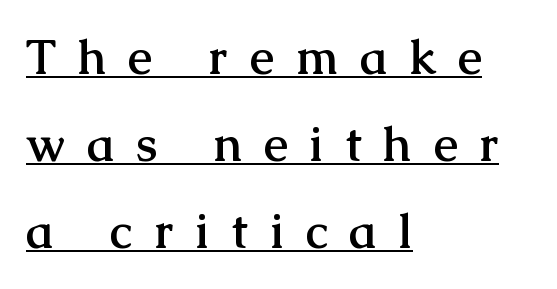
{"serif": "yes", "italic": "no", "bold": "yes", "weight": "semibold", "width": "normal", "stroke_contrast": "medium", "x_height": "medium", "monospaced": "no", "underline": "yes", "align": "left", "line_spacing_ratio": 1.81, "letter_spacing": "wide", "letter_spacing_em": 0.46, "glyph_px": 48}
